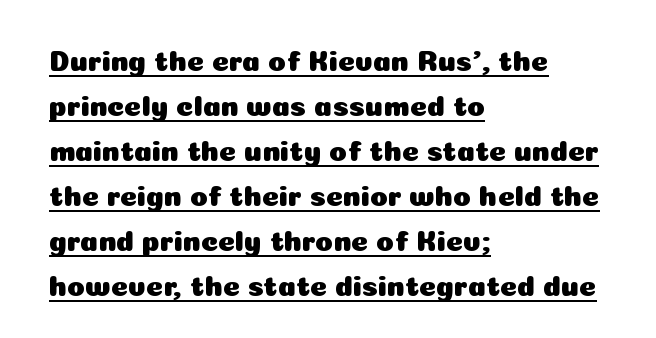
{"serif": "no", "italic": "no", "width": "normal", "stroke_contrast": "low", "x_height": "medium", "monospaced": "no", "underline": "yes", "align": "left", "line_spacing": "normal", "line_spacing_ratio": 1.55, "letter_spacing": "normal", "letter_spacing_em": 0.0, "glyph_px": 29}
